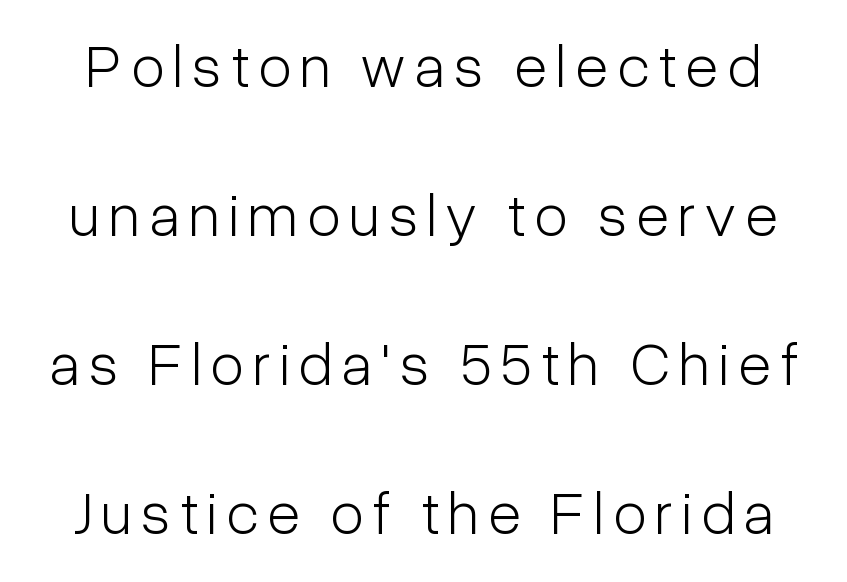
{"serif": "no", "italic": "no", "bold": "no", "weight": "light", "width": "condensed", "stroke_contrast": "low", "x_height": "medium", "monospaced": "no", "underline": "no", "line_spacing": "loose", "line_spacing_ratio": 2.44, "glyph_px": 61}
